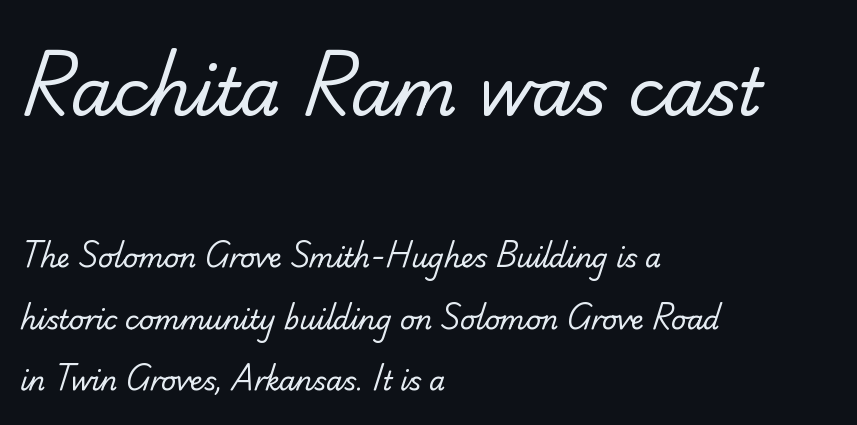
Q: Is the text bold? A: No.
Q: Is the typeface a serif or a sans-serif typeface? A: Sans-serif.
Q: Is the text underlined? A: No.
Q: How is the paragraph aligned? A: Left-aligned.
Q: Is the spacing between letters normal or unusually wide? A: Normal.
Q: Is the spacing between lines tight, normal or loose? A: Loose.
Q: Which block of text is set in a larger size, the first (top) or the second (bottom)? A: The first (top) one.
Q: Width (condensed, normal, or wide)? A: Normal.
Q: Stroke contrast? A: Low.
Q: x-height? A: Small.
Q: Monospaced? A: No.
